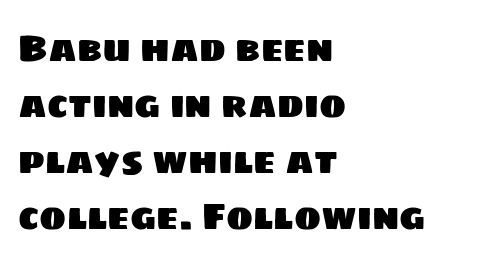
Q: Is the typeface a serif or a sans-serif typeface? A: Sans-serif.
Q: Is the text underlined? A: No.
Q: How is the paragraph aligned? A: Left-aligned.
Q: Is the spacing between letters normal or unusually wide? A: Normal.
Q: Is the spacing between lines tight, normal or loose? A: Normal.
Q: Width (condensed, normal, or wide)? A: Normal.
Q: Stroke contrast? A: Low.
Q: x-height? A: Large.
Q: Monospaced? A: No.
